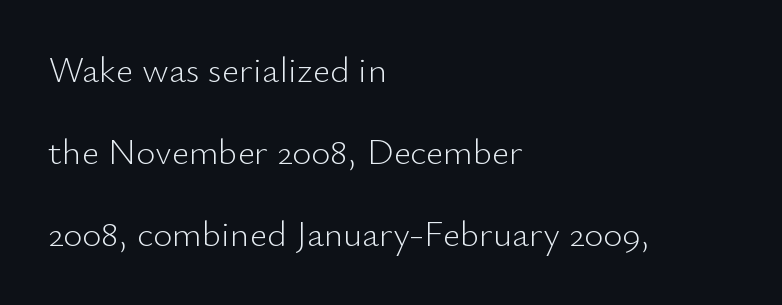
Q: Is the text bold? A: No.
Q: Is the text italic (slanted)? A: No, it is upright.
Q: Is the typeface a serif or a sans-serif typeface? A: Sans-serif.
Q: Is the text underlined? A: No.
Q: How is the paragraph aligned? A: Left-aligned.
Q: Is the spacing between letters normal or unusually wide? A: Normal.
Q: Is the spacing between lines tight, normal or loose? A: Loose.
Q: Width (condensed, normal, or wide)? A: Normal.
Q: Stroke contrast? A: Low.
Q: x-height? A: Small.
Q: Monospaced? A: No.
